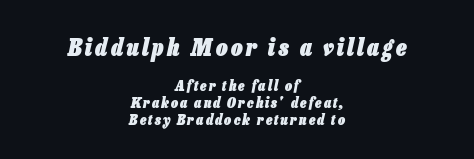
The image shows 23 px bold type, italic (leaning right); set centered, line spacing 1.21x, not underlined; the first (top) block is 1.64x larger.
